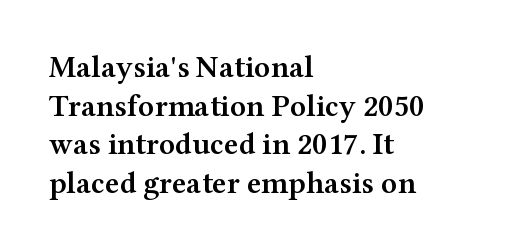
{"serif": "yes", "italic": "no", "bold": "semi", "weight": "semibold", "width": "wide", "stroke_contrast": "medium", "x_height": "medium", "monospaced": "no", "underline": "no", "align": "left", "line_spacing": "normal", "line_spacing_ratio": 1.25, "letter_spacing": "normal", "letter_spacing_em": 0.0, "glyph_px": 31}
